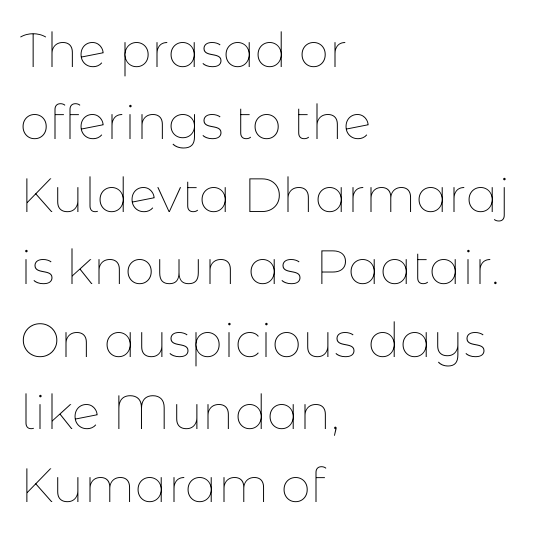
The image shows 48 px thin type, upright; set left-aligned, normal line spacing (1.51x), normal letter spacing, not underlined; low stroke contrast and a medium x-height.
